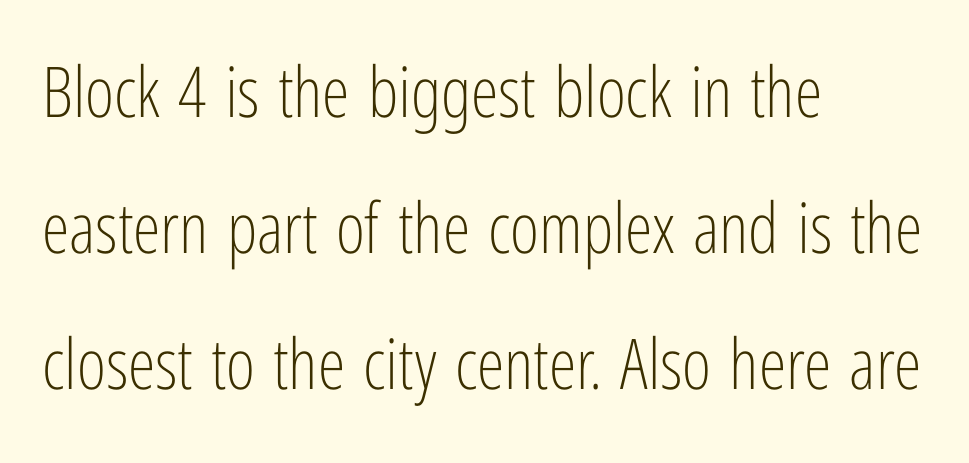
Widely set lines give the paragraph a tall, airy silhouette. Glyph-to-glyph distance matches everyday printed text. Descender tails drop into unmarked territory. These lines were composed using upright roman letters. Heaviness? Minimal to ordinary, like unemphasized prose. Proportional: the letters do not fall into vertical columns.
